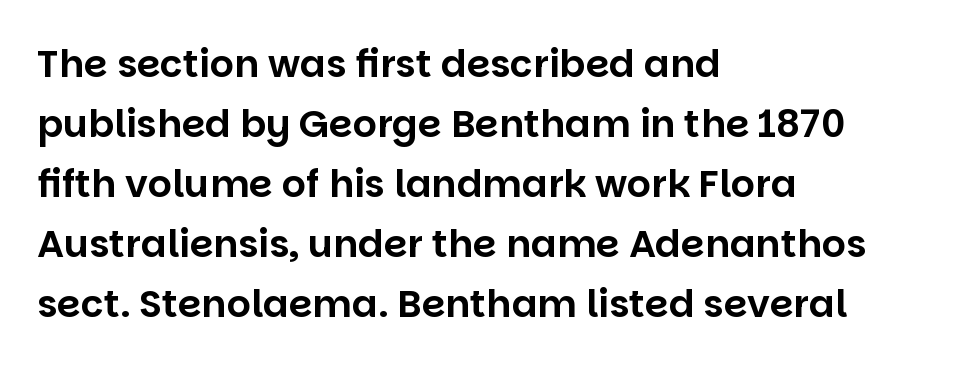
{"serif": "no", "italic": "no", "width": "normal", "stroke_contrast": "low", "x_height": "large", "monospaced": "no", "underline": "no", "align": "left", "line_spacing": "normal", "line_spacing_ratio": 1.58, "letter_spacing": "normal", "letter_spacing_em": 0.0, "glyph_px": 38}
